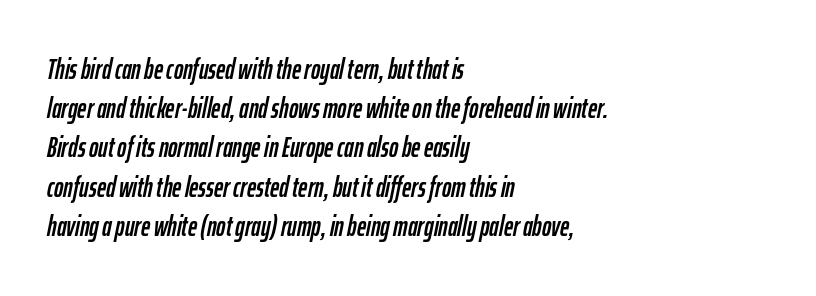
The image shows 28 px condensed type, italic (leaning right); set left-aligned, normal line spacing (1.4x), normal letter spacing, not underlined; low stroke contrast and a medium x-height.
